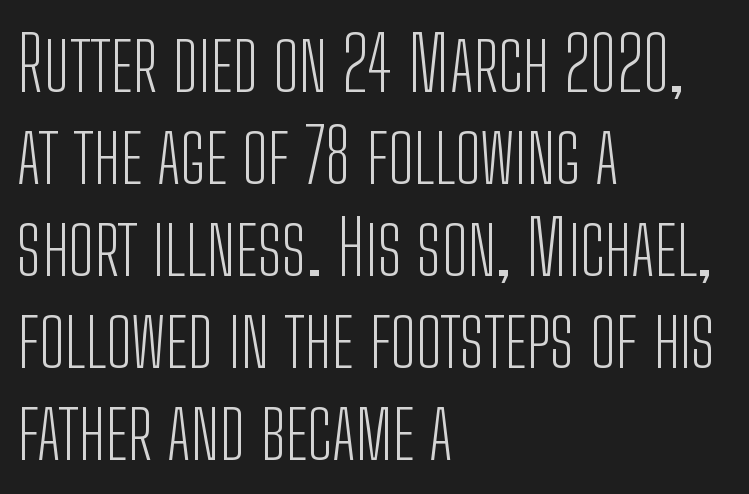
Q: Is the text bold? A: No.
Q: Is the text italic (slanted)? A: No, it is upright.
Q: Is the typeface a serif or a sans-serif typeface? A: Sans-serif.
Q: Is the text underlined? A: No.
Q: How is the paragraph aligned? A: Left-aligned.
Q: Is the spacing between letters normal or unusually wide? A: Normal.
Q: Width (condensed, normal, or wide)? A: Condensed.
Q: Stroke contrast? A: Low.
Q: x-height? A: Medium.
Q: Monospaced? A: No.
